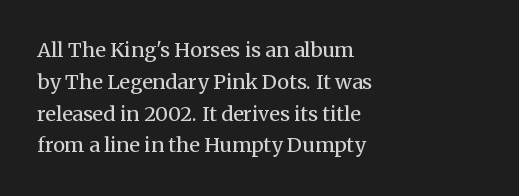
Q: Is the text bold? A: No.
Q: Is the text italic (slanted)? A: No, it is upright.
Q: Is the text underlined? A: No.
Q: How is the paragraph aligned? A: Left-aligned.
Q: Is the spacing between letters normal or unusually wide? A: Normal.
Q: Is the spacing between lines tight, normal or loose? A: Normal.
